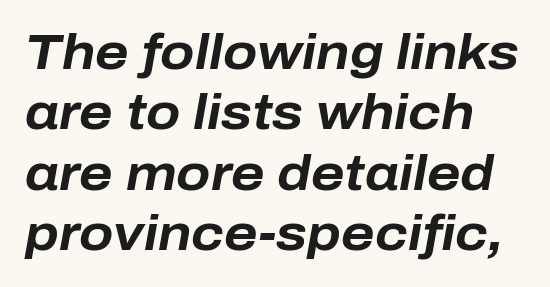
The image shows 50 px bold type, italic (leaning right); set left-aligned, line spacing 1.21x, normal letter spacing, not underlined; low stroke contrast and a medium x-height.
